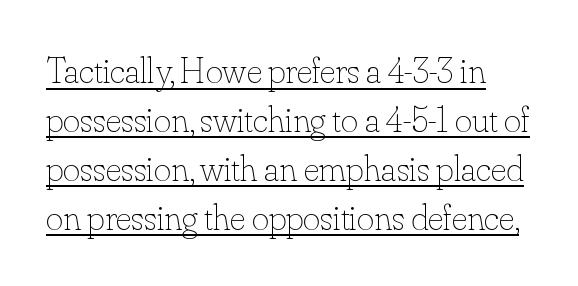
The designer left line spacing at the default. Looks like regular typesetting: each glyph gets only the width it needs. Is the letter spacing exaggerated? No — it looks like the ordinary default. The weight tops out at a normal text grade. Compared with undecorated copy, this sample adds a rule below the words.
